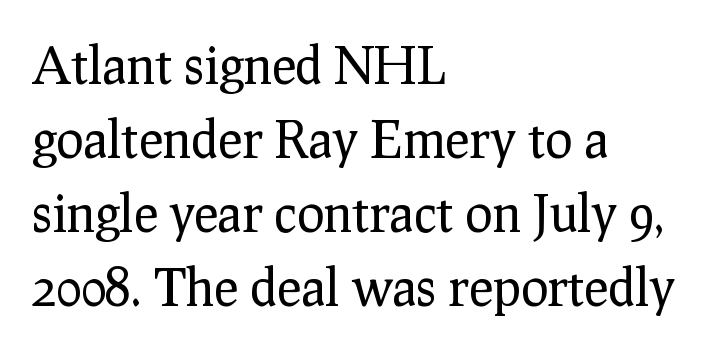
Q: Is the text bold? A: No.
Q: Is the text italic (slanted)? A: No, it is upright.
Q: Is the typeface a serif or a sans-serif typeface? A: Serif.
Q: Is the text underlined? A: No.
Q: How is the paragraph aligned? A: Left-aligned.
Q: Is the spacing between letters normal or unusually wide? A: Normal.
Q: Is the spacing between lines tight, normal or loose? A: Normal.
Q: Width (condensed, normal, or wide)? A: Normal.
Q: Stroke contrast? A: Low.
Q: x-height? A: Medium.
Q: Monospaced? A: No.
